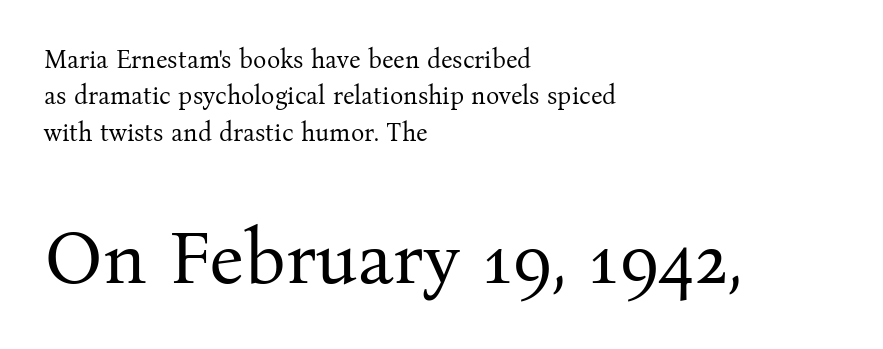
Q: Is the text bold? A: No.
Q: Is the text italic (slanted)? A: No, it is upright.
Q: Is the typeface a serif or a sans-serif typeface? A: Serif.
Q: Is the text underlined? A: No.
Q: How is the paragraph aligned? A: Left-aligned.
Q: Is the spacing between letters normal or unusually wide? A: Normal.
Q: Is the spacing between lines tight, normal or loose? A: Normal.
Q: Which block of text is set in a larger size, the first (top) or the second (bottom)? A: The second (bottom) one.
Q: Width (condensed, normal, or wide)? A: Normal.
Q: Stroke contrast? A: Medium.
Q: x-height? A: Medium.
Q: Monospaced? A: No.
